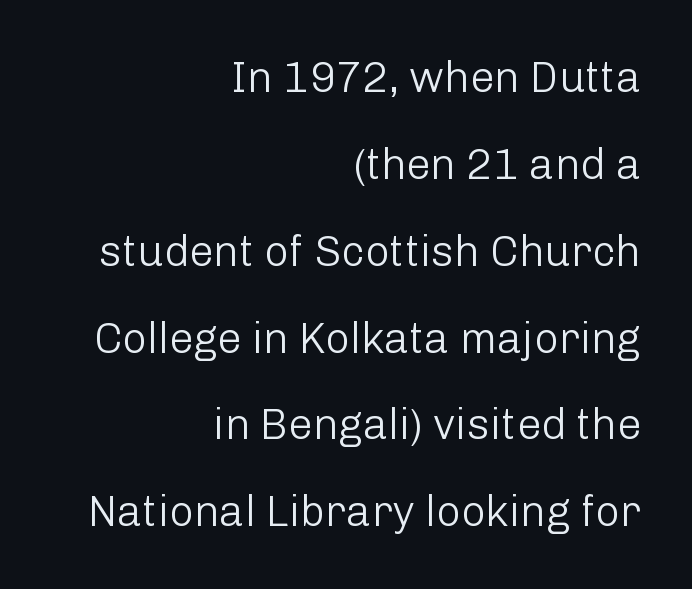
The image shows 43 px light sans-serif type, upright; set right-aligned, loose line spacing (2.02x), normal letter spacing, not underlined; low stroke contrast and a medium x-height.
